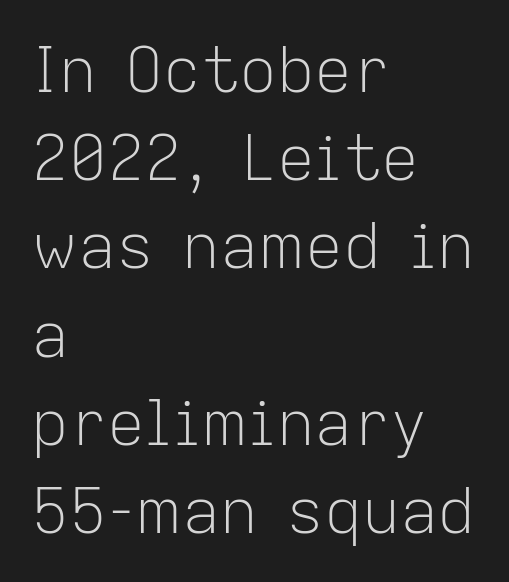
Q: Is the text bold? A: No.
Q: Is the text italic (slanted)? A: No, it is upright.
Q: Is the typeface a serif or a sans-serif typeface? A: Sans-serif.
Q: Is the text underlined? A: No.
Q: How is the paragraph aligned? A: Left-aligned.
Q: Is the spacing between letters normal or unusually wide? A: Normal.
Q: Is the spacing between lines tight, normal or loose? A: Normal.
Q: Width (condensed, normal, or wide)? A: Normal.
Q: Stroke contrast? A: Low.
Q: x-height? A: Medium.
Q: Monospaced? A: No.
